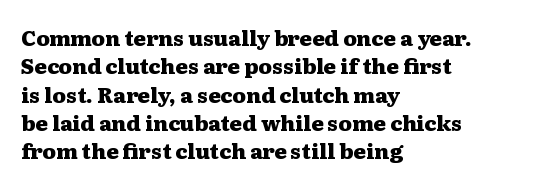
The image shows 21 px bold type, upright; set left-aligned, normal line spacing (1.35x), normal letter spacing, not underlined.
